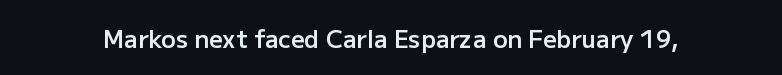
Quick note: underline off. Rendered with straight, roman letterforms. Each word holds together tightly as a unit, with standard inter-letter gaps. Slightly chunky letters — semibold, I'd say, not full bold.
